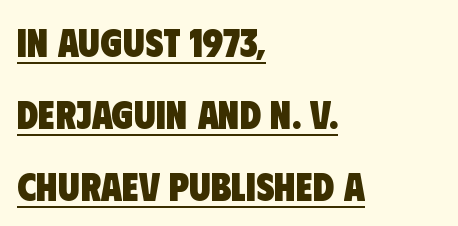
The image shows 39 px heavy, condensed sans-serif type; set left-aligned, line spacing 1.84x, normal letter spacing, underlined; low stroke contrast and a large x-height.
